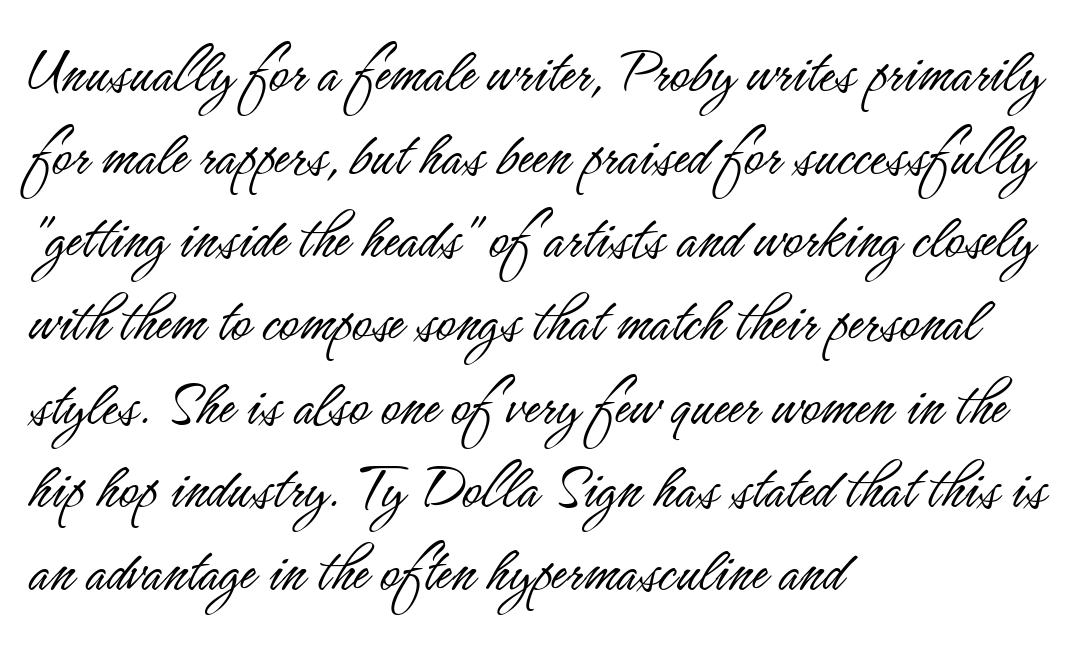
The image shows 66 px light, condensed sans-serif type; set left-aligned, normal line spacing (1.26x), normal letter spacing, not underlined; low stroke contrast and a small x-height.
